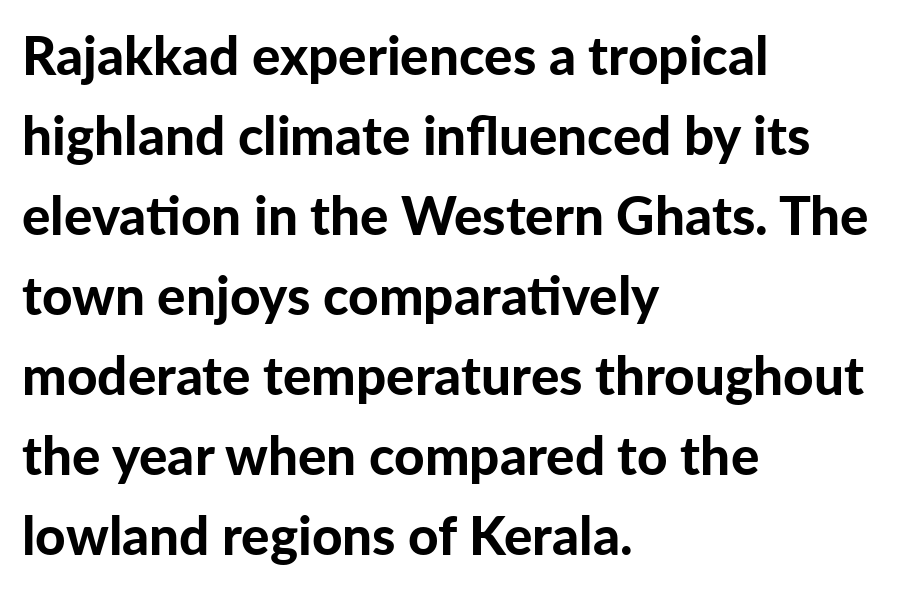
The image shows 53 px bold sans-serif type, upright; set left-aligned, normal line spacing (1.51x), normal letter spacing, not underlined; low stroke contrast and a medium x-height.
